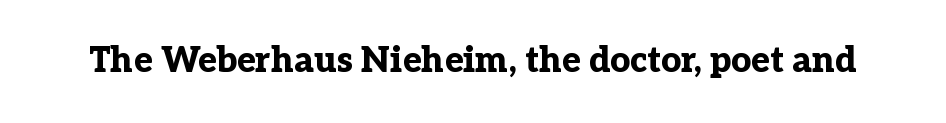
The image shows 35 px bold serif type, upright; set normal letter spacing, not underlined; low stroke contrast and a medium x-height.
